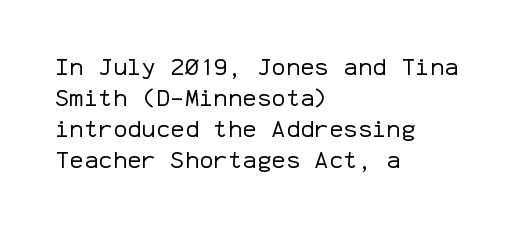
The image shows 24 px text type, upright; set left-aligned, normal line spacing (1.29x), normal letter spacing, not underlined.
